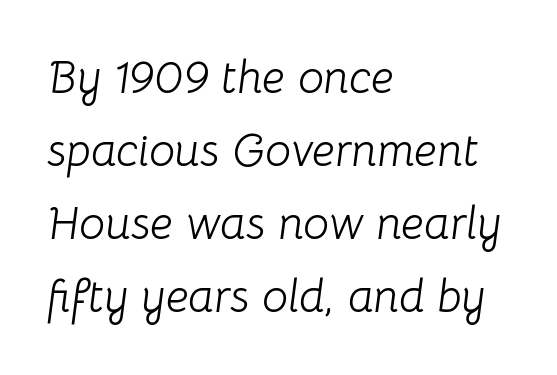
Q: Is the text bold? A: No.
Q: Is the text italic (slanted)? A: Yes, it leans right by about 8 degrees.
Q: Is the text underlined? A: No.
Q: How is the paragraph aligned? A: Left-aligned.
Q: Is the spacing between letters normal or unusually wide? A: Normal.
Q: Is the spacing between lines tight, normal or loose? A: Normal.
Q: Width (condensed, normal, or wide)? A: Normal.
Q: Stroke contrast? A: Low.
Q: x-height? A: Medium.
Q: Monospaced? A: No.
